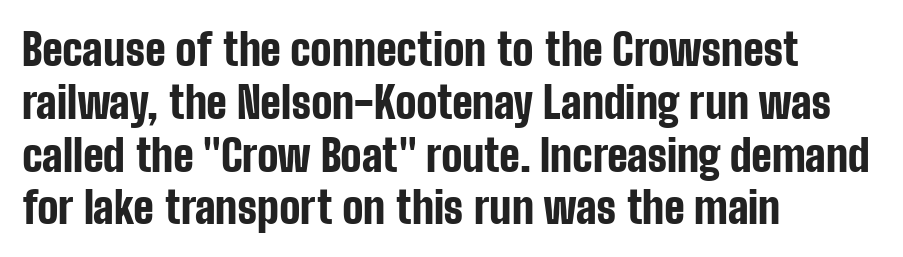
Students, this is bold: see how much ink each stroke carries. Style check: upright. Just letters on the line, the space beneath them empty. Are there feet on the stems? There aren't — it's a sans.
